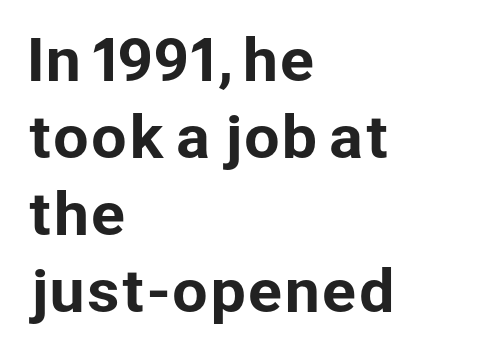
Q: Is the text italic (slanted)? A: No, it is upright.
Q: Is the typeface a serif or a sans-serif typeface? A: Sans-serif.
Q: Is the text underlined? A: No.
Q: How is the paragraph aligned? A: Left-aligned.
Q: Is the spacing between letters normal or unusually wide? A: Normal.
Q: Is the spacing between lines tight, normal or loose? A: Normal.
Q: Width (condensed, normal, or wide)? A: Normal.
Q: Stroke contrast? A: Low.
Q: x-height? A: Medium.
Q: Monospaced? A: No.
